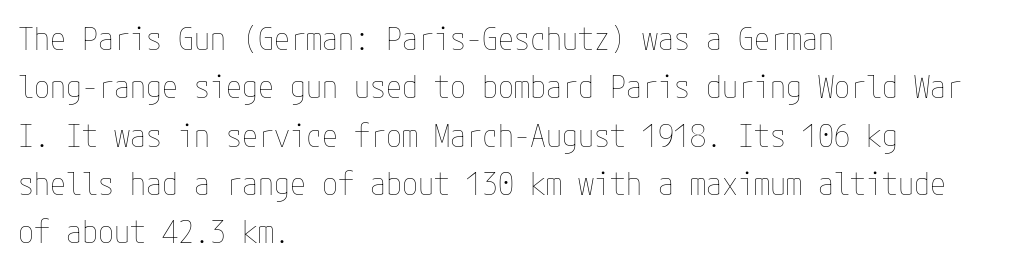
Q: Is the text bold? A: No.
Q: Is the text italic (slanted)? A: No, it is upright.
Q: Is the text underlined? A: No.
Q: How is the paragraph aligned? A: Left-aligned.
Q: Is the spacing between letters normal or unusually wide? A: Normal.
Q: Is the spacing between lines tight, normal or loose? A: Normal.
Q: Width (condensed, normal, or wide)? A: Condensed.
Q: Stroke contrast? A: Low.
Q: x-height? A: Medium.
